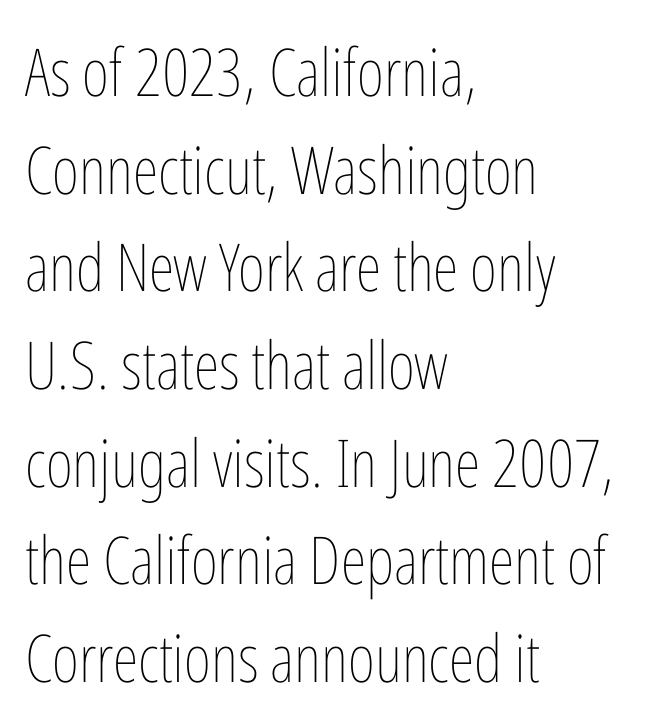
The image shows 66 px thin, condensed type, upright; set left-aligned, normal line spacing (1.48x), normal letter spacing, not underlined; low stroke contrast and a medium x-height.
